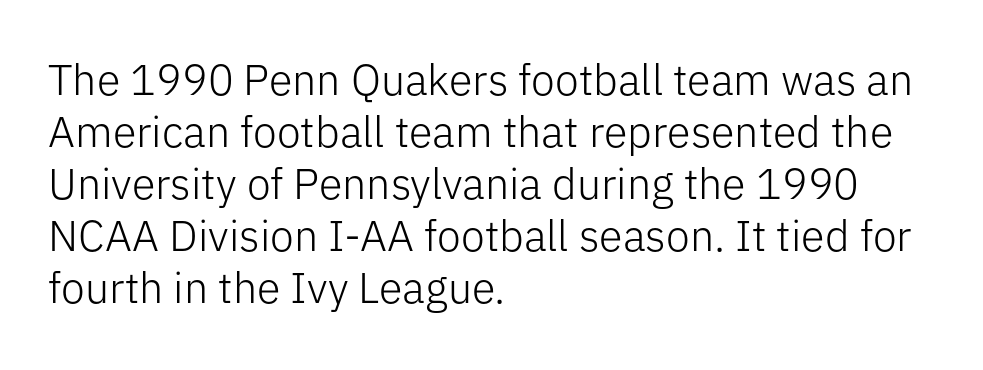
{"serif": "no", "italic": "no", "bold": "no", "weight": "light", "width": "normal", "stroke_contrast": "low", "x_height": "medium", "monospaced": "no", "underline": "no", "align": "left", "line_spacing_ratio": 1.21, "letter_spacing": "normal", "letter_spacing_em": 0.0, "glyph_px": 43}
